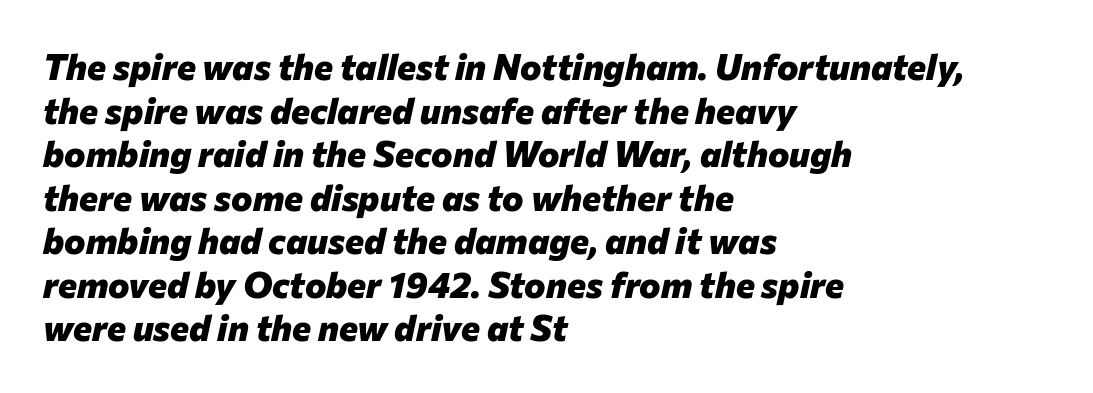
The text block is weighted toward the left margin, trailing off unevenly rightward. The glyphs are unaccompanied by any horizontal stroke below them. The specimen reads as italic at a glance. Varying glyph widths throughout — classic text-font behaviour. Notice how thick the strokes are: this is what a full bold looks like.
